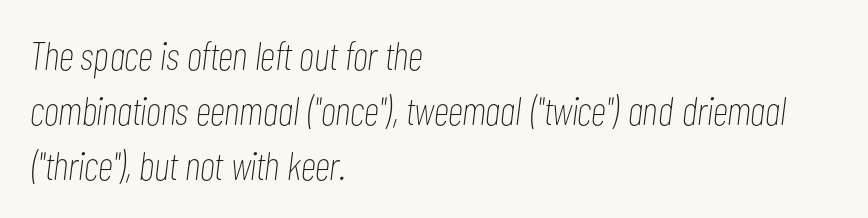
{"italic": "yes", "lean": "right", "slant_degrees": 7, "bold": "no", "weight": "thin", "width": "condensed", "stroke_contrast": "low", "x_height": "medium", "monospaced": "no", "underline": "no", "align": "left", "line_spacing": "normal", "line_spacing_ratio": 1.37, "letter_spacing": "normal", "letter_spacing_em": 0.0, "glyph_px": 40}
